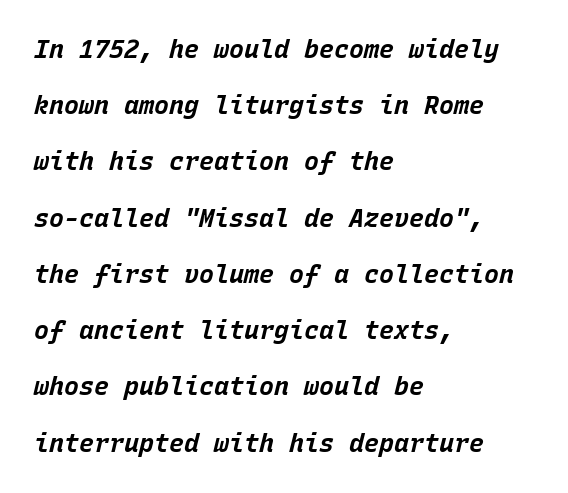
Q: Is the text bold? A: Yes.
Q: Is the text italic (slanted)? A: Yes, it leans right by about 15 degrees.
Q: Is the text underlined? A: No.
Q: How is the paragraph aligned? A: Left-aligned.
Q: Is the spacing between letters normal or unusually wide? A: Normal.
Q: Is the spacing between lines tight, normal or loose? A: Loose.
